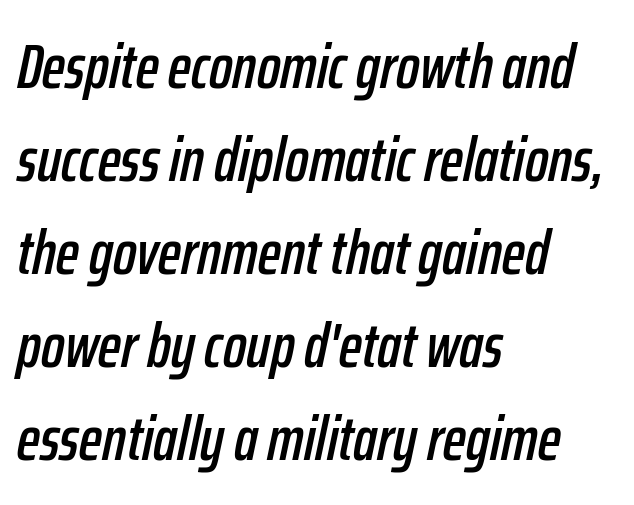
Q: Is the text italic (slanted)? A: Yes, it leans right by about 12 degrees.
Q: Is the text underlined? A: No.
Q: How is the paragraph aligned? A: Left-aligned.
Q: Is the spacing between letters normal or unusually wide? A: Normal.
Q: Is the spacing between lines tight, normal or loose? A: Normal.
Q: Width (condensed, normal, or wide)? A: Condensed.
Q: Stroke contrast? A: Low.
Q: x-height? A: Medium.
Q: Monospaced? A: No.
